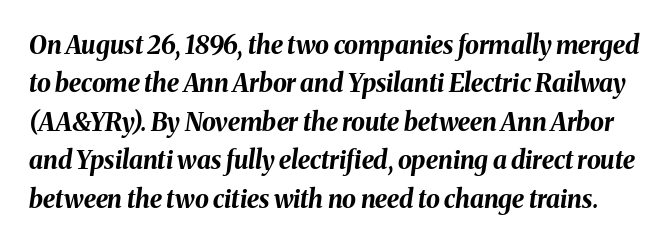
Designer's note — italics engaged. Vertical spacing — default. Honestly, there is no underline to notice here at all. Students, note that the glyphs here touch the page at normal intervals.
